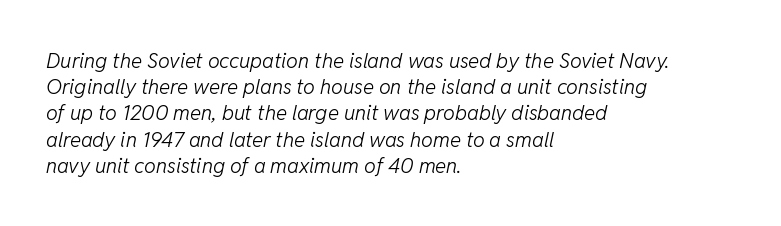
The image shows 21 px text type, italic (leaning right); set left-aligned, normal line spacing (1.25x), normal letter spacing, not underlined.
